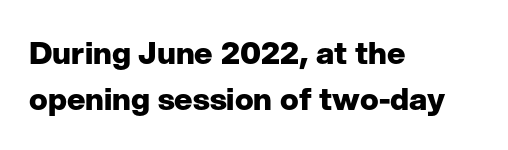
The image shows 31 px heavy sans-serif type, upright; set left-aligned, normal line spacing (1.48x), normal letter spacing, not underlined; low stroke contrast and a medium x-height.
